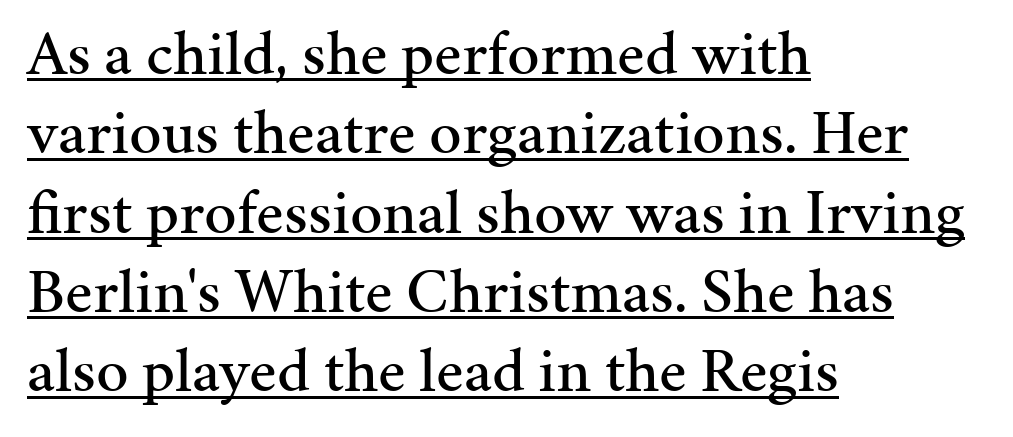
The image shows 64 px serif type, upright; set left-aligned, line spacing 1.24x, normal letter spacing, underlined; medium stroke contrast and a medium x-height.
